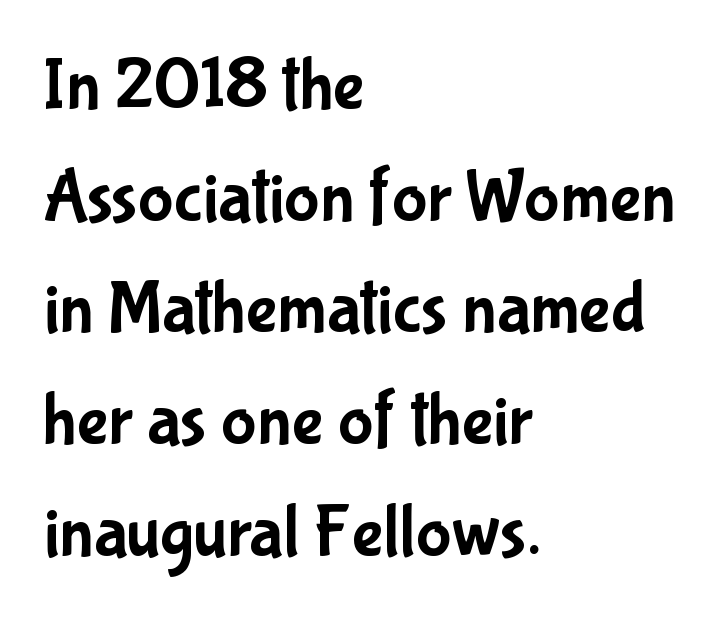
Q: Is the text italic (slanted)? A: No, it is upright.
Q: Is the typeface a serif or a sans-serif typeface? A: Sans-serif.
Q: Is the text underlined? A: No.
Q: How is the paragraph aligned? A: Left-aligned.
Q: Is the spacing between letters normal or unusually wide? A: Normal.
Q: Is the spacing between lines tight, normal or loose? A: Normal.
Q: Width (condensed, normal, or wide)? A: Condensed.
Q: Stroke contrast? A: Low.
Q: x-height? A: Medium.
Q: Monospaced? A: No.
